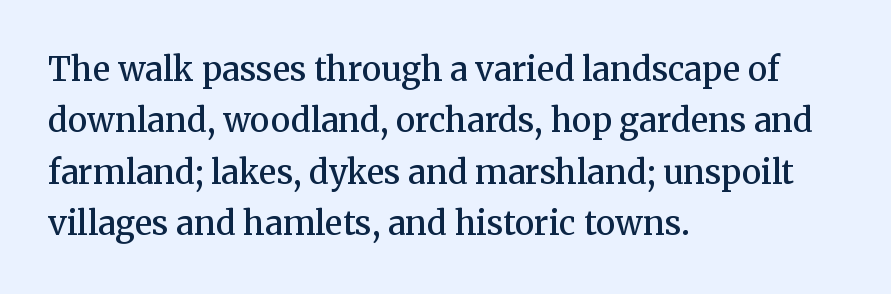
Q: Is the text bold? A: Semi-bold.
Q: Is the text italic (slanted)? A: No, it is upright.
Q: Is the typeface a serif or a sans-serif typeface? A: Serif.
Q: Is the text underlined? A: No.
Q: How is the paragraph aligned? A: Left-aligned.
Q: Is the spacing between letters normal or unusually wide? A: Normal.
Q: Is the spacing between lines tight, normal or loose? A: Normal.
Q: Width (condensed, normal, or wide)? A: Normal.
Q: Stroke contrast? A: Medium.
Q: x-height? A: Medium.
Q: Monospaced? A: No.
